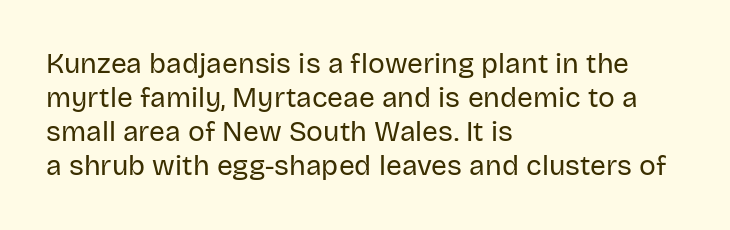
A typesetter would mark this as roman, not italic. Stroke mass is kept to a normal reading level or below. These lines are rendered in a variable-pitch font. Clear beneath every line of the passage.
